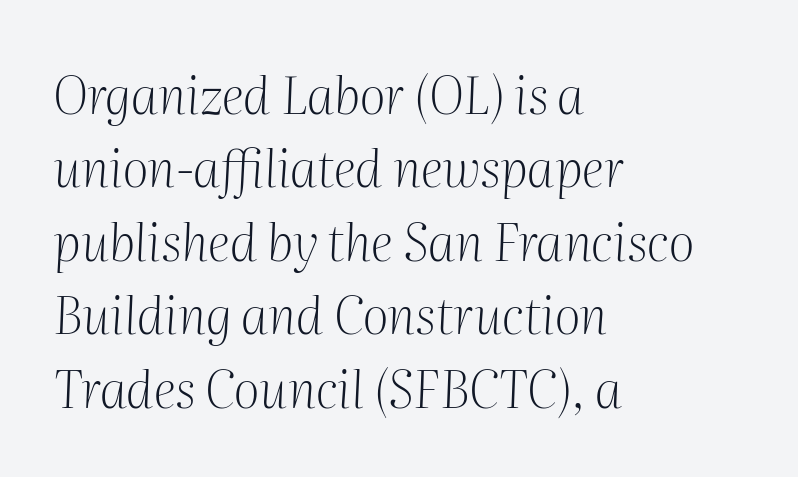
{"serif": "yes", "italic": "yes", "lean": "right", "slant_degrees": 2, "bold": "no", "weight": "light", "width": "normal", "stroke_contrast": "medium", "x_height": "medium", "monospaced": "no", "underline": "no", "align": "left", "line_spacing": "normal", "line_spacing_ratio": 1.44, "letter_spacing": "normal", "letter_spacing_em": 0.0, "glyph_px": 51}
